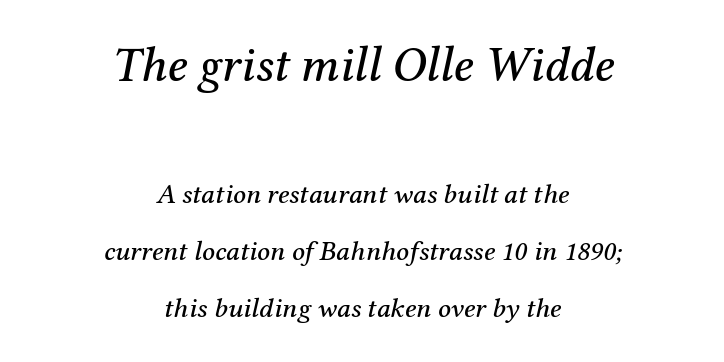
The image shows 49 px serif type, italic (leaning right); set centered, loose line spacing (2.05x), normal letter spacing, not underlined; the first (top) block is 1.75x larger; medium stroke contrast and a medium x-height.
